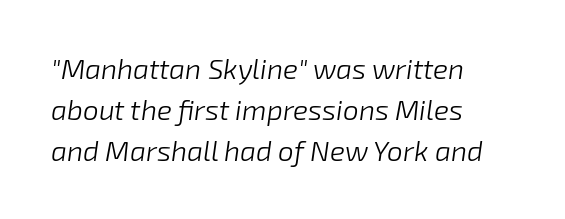
The image shows 28 px light type, italic (leaning right); set left-aligned, normal line spacing (1.47x), normal letter spacing, not underlined; low stroke contrast and a medium x-height.
